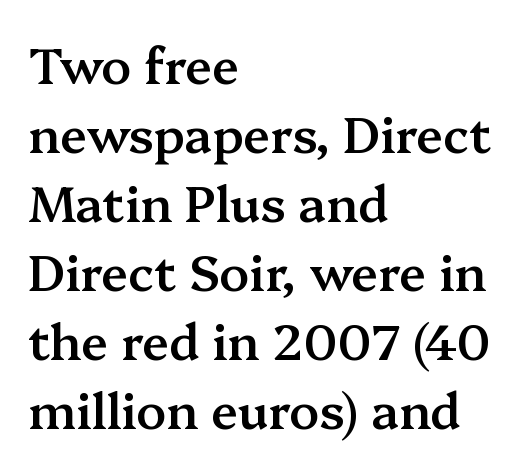
A typesetter would label this face a serif. Has an underline been added? It has not. This sample keeps an unexceptional amount of space between lines. If you drew a line through each stem, it would be perfectly vertical. Look at the stroke-to-counter ratio: somewhat heavy, a semibold.
